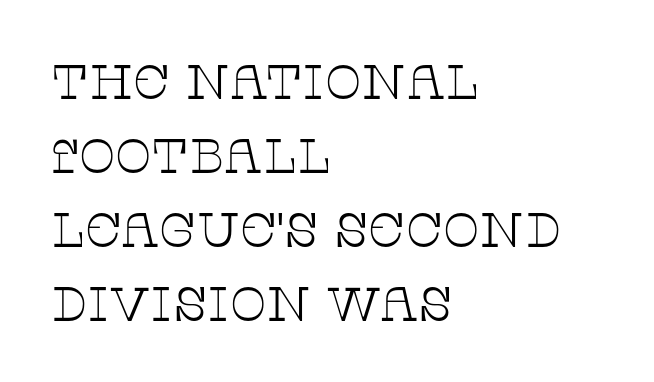
The passage shown is typed in a proportional face where columns would drift. The designer left line spacing at the default. Students, note that the glyphs here touch the page at normal intervals. This rendering features lettering with no underline. Is the type heavy? It reads as light-to-regular instead.
